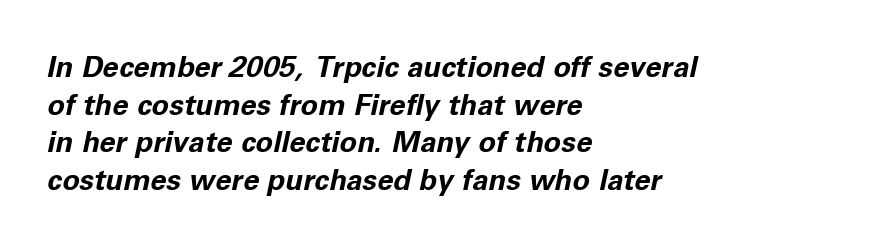
{"italic": "yes", "lean": "right", "slant_degrees": 11, "bold": "yes", "weight": "bold", "width": "normal", "stroke_contrast": "low", "x_height": "medium", "monospaced": "no", "underline": "no", "align": "left", "line_spacing": "normal", "line_spacing_ratio": 1.3, "letter_spacing": "normal", "letter_spacing_em": 0.0, "glyph_px": 29}
